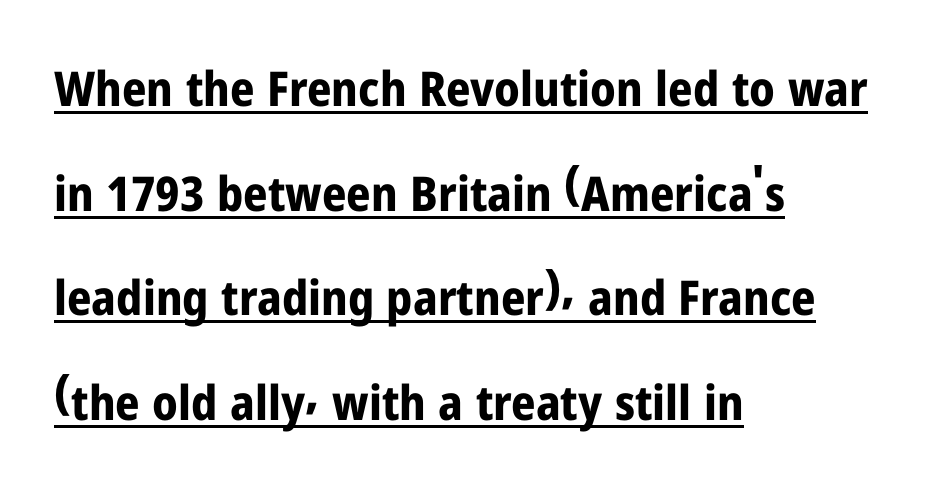
Stroke terminals: plain, sans-serif. Baseline-to-baseline distance is far greater than the letter height. Italic? Not at all — the glyphs are vertical. Is the letter spacing exaggerated? No — it looks like the ordinary default. Think of a printed novel: that variable character pitch is what you see here.
